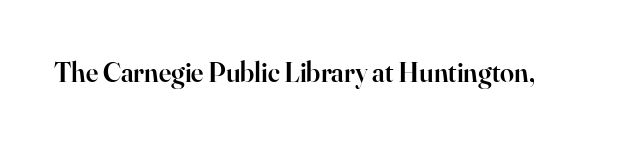
Q: Is the text bold? A: Semi-bold.
Q: Is the text italic (slanted)? A: No, it is upright.
Q: Is the typeface a serif or a sans-serif typeface? A: Serif.
Q: Is the text underlined? A: No.
Q: Is the spacing between letters normal or unusually wide? A: Normal.
Q: Width (condensed, normal, or wide)? A: Normal.
Q: Stroke contrast? A: High.
Q: x-height? A: Small.
Q: Monospaced? A: No.
